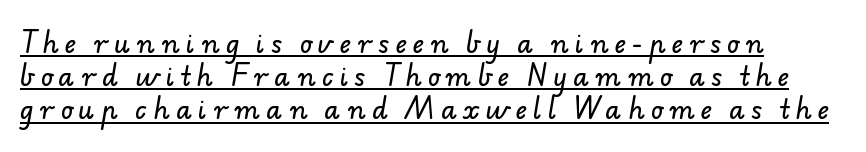
What's the leading like? Ordinary, nothing unusual. The typesetter has applied underlining to the passage shown. Loose tracking; the words dissolve into strings of separated letters.
